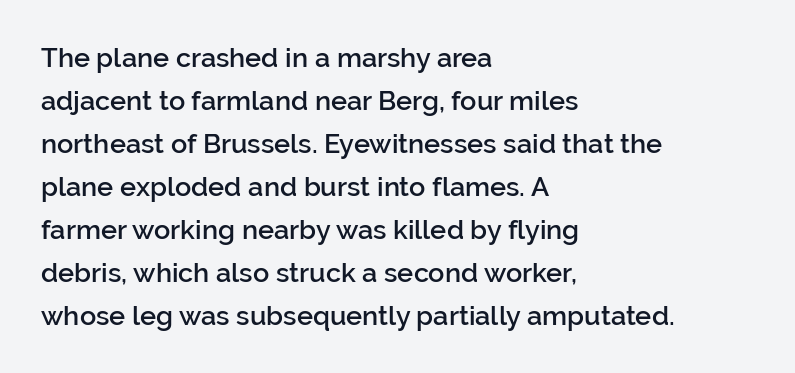
The image shows 27 px text type, upright; set left-aligned, normal line spacing (1.59x), normal letter spacing, not underlined.
